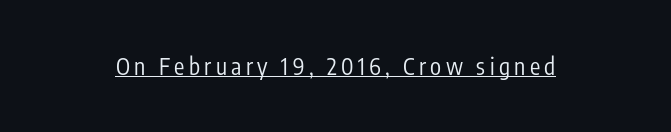
Upright lettering throughout. Honestly, the underline is the first thing you notice here. Vertical stems look standard width or narrower in stroke.
